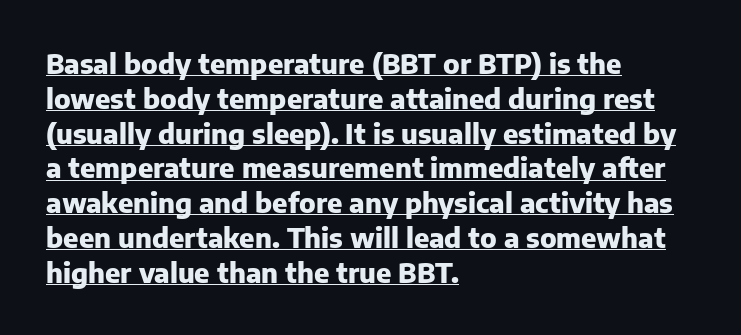
The image shows 27 px bold type, upright; set left-aligned, normal line spacing (1.29x), normal letter spacing, underlined.
